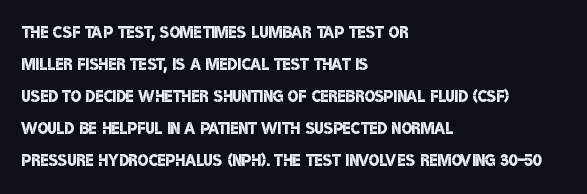
The image shows 22 px text type; set left-aligned, normal line spacing (1.46x), normal letter spacing, not underlined.
